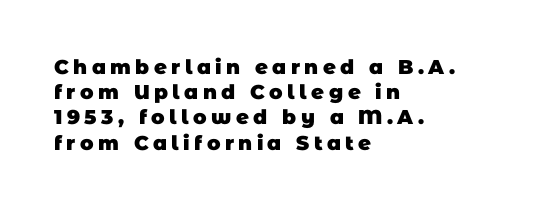
The image shows 20 px bold type; set left-aligned, normal line spacing (1.26x), unusually wide letter spacing (+0.22 em), not underlined.
